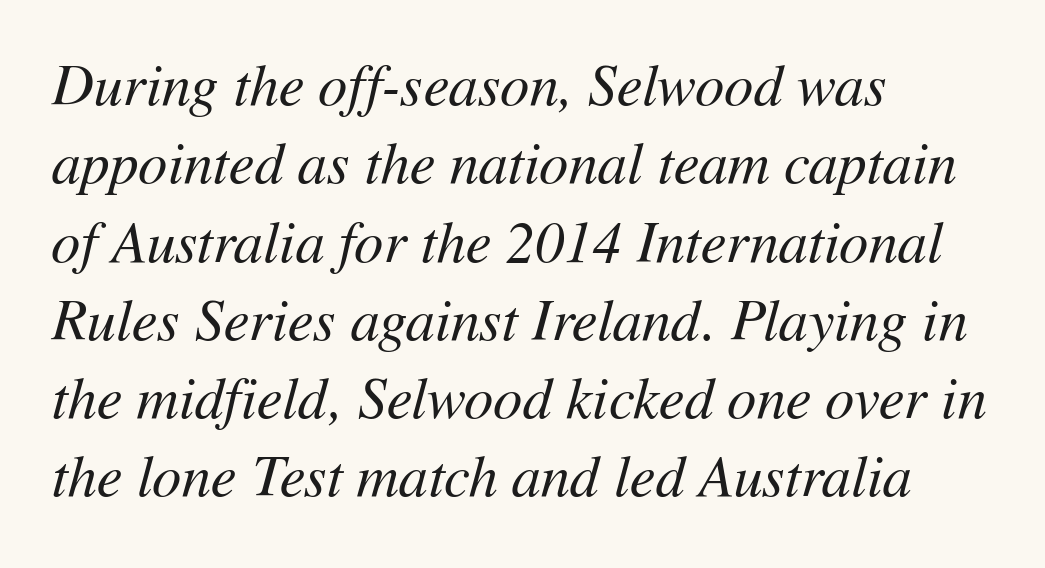
Nothing unusual about the tracking: characters are spaced as the font intends. No heavy texture on the line: the type isn't bold. One glance says typical: line gaps are just what's usual. The whole block is typeset with a tilt. The baseline area is clear. Is this a fixed-width face? No — the glyphs have proportional, varying widths.
